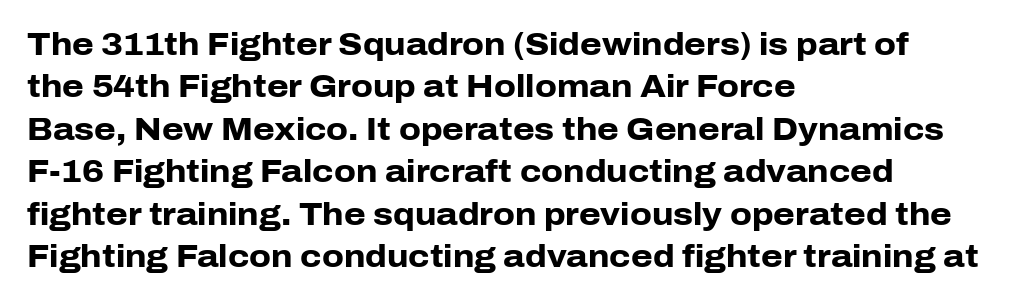
Q: Is the text bold? A: Yes.
Q: Is the text italic (slanted)? A: No, it is upright.
Q: Is the typeface a serif or a sans-serif typeface? A: Sans-serif.
Q: Is the text underlined? A: No.
Q: How is the paragraph aligned? A: Left-aligned.
Q: Is the spacing between letters normal or unusually wide? A: Normal.
Q: Is the spacing between lines tight, normal or loose? A: Normal.
Q: Width (condensed, normal, or wide)? A: Normal.
Q: Stroke contrast? A: Low.
Q: x-height? A: Medium.
Q: Monospaced? A: No.
